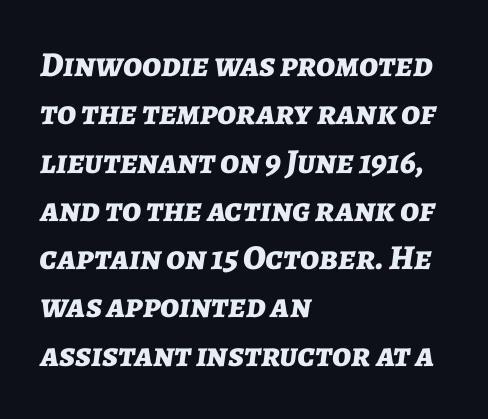
{"italic": "yes", "lean": "right", "slant_degrees": 7, "bold": "yes", "weight": "bold", "width": "normal", "stroke_contrast": "low", "x_height": "medium", "monospaced": "no", "underline": "no", "align": "left", "line_spacing": "normal", "line_spacing_ratio": 1.38, "letter_spacing": "normal", "letter_spacing_em": 0.0, "glyph_px": 35}
